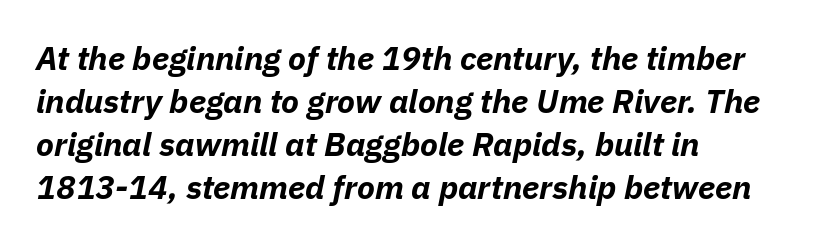
{"italic": "yes", "lean": "right", "slant_degrees": 11, "bold": "yes", "weight": "bold", "width": "normal", "stroke_contrast": "low", "x_height": "medium", "monospaced": "no", "underline": "no", "align": "left", "line_spacing": "normal", "line_spacing_ratio": 1.3, "letter_spacing": "normal", "letter_spacing_em": 0.0, "glyph_px": 33}
